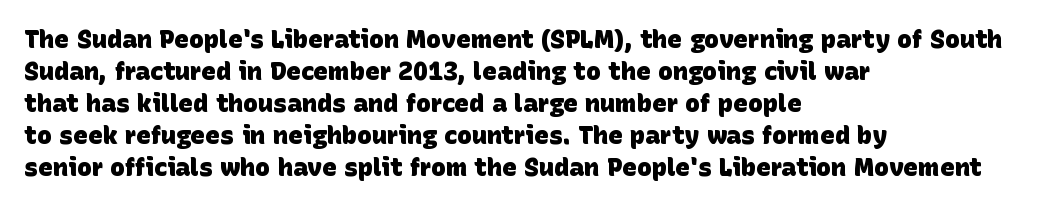
The image shows 25 px bold type; set left-aligned, normal line spacing (1.28x), normal letter spacing, not underlined.
